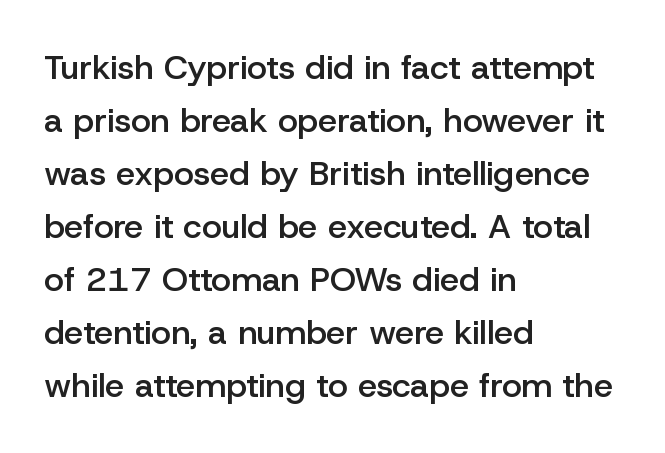
{"serif": "no", "italic": "no", "bold": "semi", "weight": "semibold", "width": "normal", "stroke_contrast": "low", "x_height": "medium", "monospaced": "no", "underline": "no", "align": "left", "line_spacing": "normal", "line_spacing_ratio": 1.56, "letter_spacing": "normal", "letter_spacing_em": 0.0, "glyph_px": 34}
